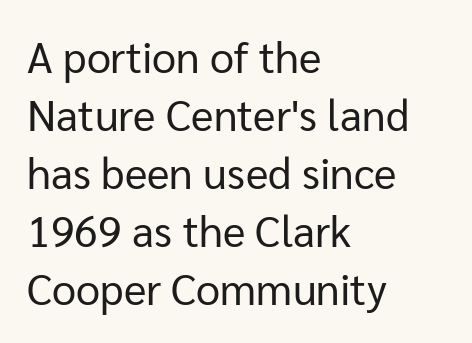
Spacing verdict: proportional, widths tailored to each character. I'd call this a sans setting — the letters go barefoot. Successive baselines arrive at the customary interval. Nobody drew a line under any word here. It's the straight-up-and-down kind of type.
